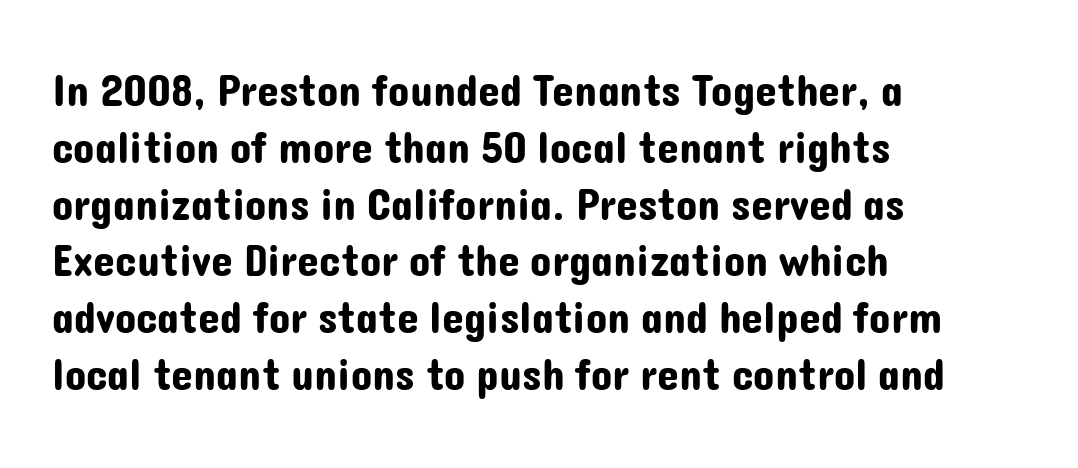
Q: Is the text italic (slanted)? A: No, it is upright.
Q: Is the typeface a serif or a sans-serif typeface? A: Sans-serif.
Q: Is the text underlined? A: No.
Q: How is the paragraph aligned? A: Left-aligned.
Q: Is the spacing between letters normal or unusually wide? A: Normal.
Q: Is the spacing between lines tight, normal or loose? A: Normal.
Q: Width (condensed, normal, or wide)? A: Normal.
Q: Stroke contrast? A: Low.
Q: x-height? A: Medium.
Q: Monospaced? A: No.
